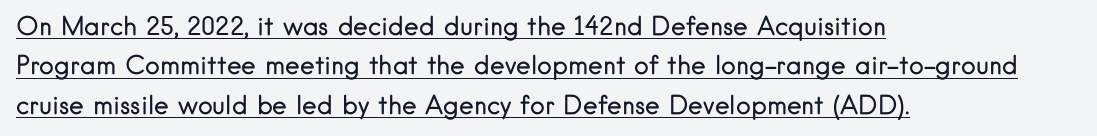
{"italic": "no", "bold": "no", "underline": "yes", "align": "left", "line_spacing": "normal", "line_spacing_ratio": 1.58, "letter_spacing": "normal", "letter_spacing_em": 0.0, "glyph_px": 25}
